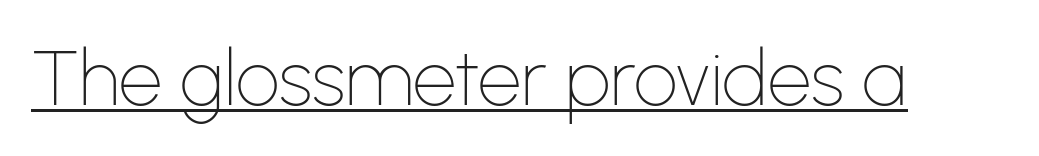
Q: Is the text bold? A: No.
Q: Is the text italic (slanted)? A: No, it is upright.
Q: Is the typeface a serif or a sans-serif typeface? A: Sans-serif.
Q: Is the text underlined? A: Yes.
Q: Is the spacing between letters normal or unusually wide? A: Normal.
Q: Width (condensed, normal, or wide)? A: Normal.
Q: Stroke contrast? A: Low.
Q: x-height? A: Medium.
Q: Monospaced? A: No.
